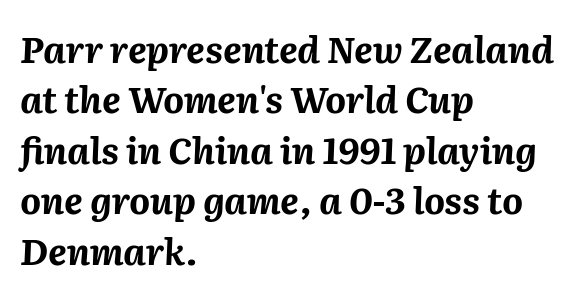
The passage shown has conventional tracking throughout. Notice how descenders clear the ascenders below comfortably — that's standard leading. You could not count columns in this text — the font is proportionally spaced. This sample is left-justified, so line endings fall wherever the words run out. The text carries the slant typical of an italic or oblique font.
